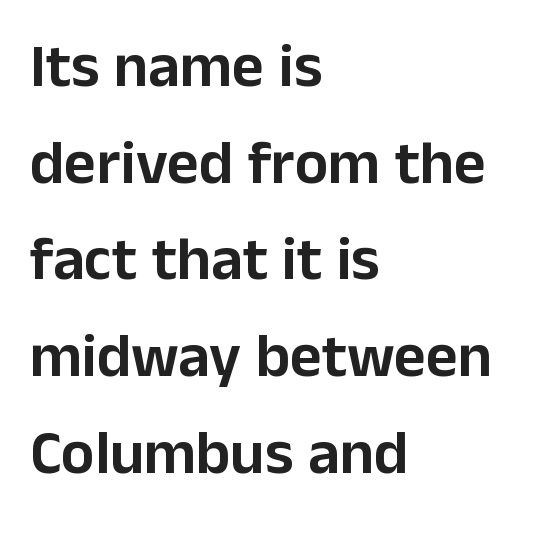
{"serif": "no", "italic": "no", "width": "normal", "stroke_contrast": "low", "x_height": "medium", "monospaced": "no", "underline": "no", "align": "left", "line_spacing": "normal", "line_spacing_ratio": 1.56, "letter_spacing": "normal", "letter_spacing_em": 0.0, "glyph_px": 62}
